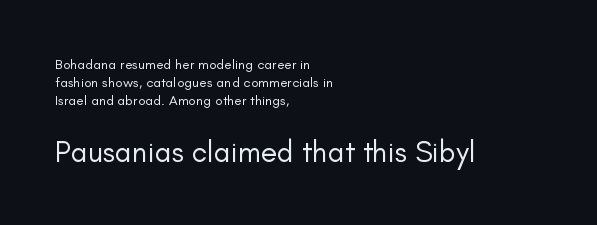
Letterform terminals end flat and unadorned throughout the passage. Upright lettering throughout. These lines are rendered in a variable-pitch font. The vertical gap from one line to the next is medium. Weight class: somewhere from thin through regular.
